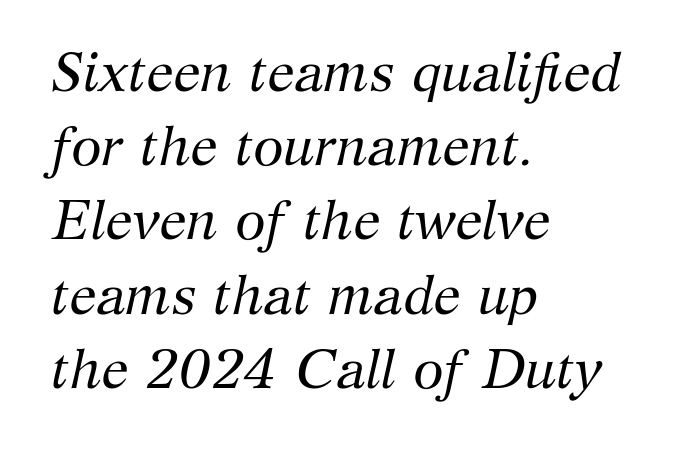
Q: Is the text bold? A: No.
Q: Is the text italic (slanted)? A: Yes, it leans right by about 12 degrees.
Q: Is the typeface a serif or a sans-serif typeface? A: Serif.
Q: Is the text underlined? A: No.
Q: How is the paragraph aligned? A: Left-aligned.
Q: Is the spacing between letters normal or unusually wide? A: Normal.
Q: Is the spacing between lines tight, normal or loose? A: Normal.
Q: Width (condensed, normal, or wide)? A: Normal.
Q: Stroke contrast? A: Medium.
Q: x-height? A: Medium.
Q: Monospaced? A: No.
